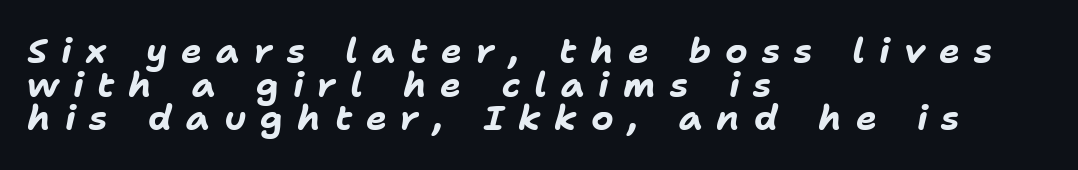
The image shows 35 px bold type, italic (leaning right); set left-aligned, tight line spacing (0.96x), unusually wide letter spacing (+0.4 em), not underlined; low stroke contrast and a medium x-height.
